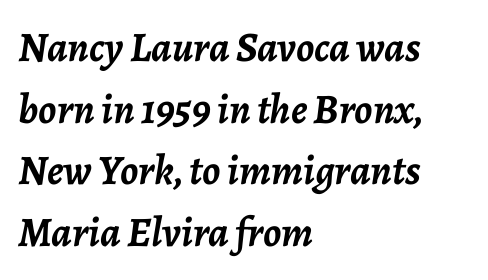
{"italic": "yes", "lean": "right", "slant_degrees": 7, "bold": "yes", "weight": "semibold", "width": "normal", "stroke_contrast": "low", "x_height": "medium", "monospaced": "no", "underline": "no", "align": "left", "line_spacing": "normal", "line_spacing_ratio": 1.47, "letter_spacing": "normal", "letter_spacing_em": 0.0, "glyph_px": 42}
